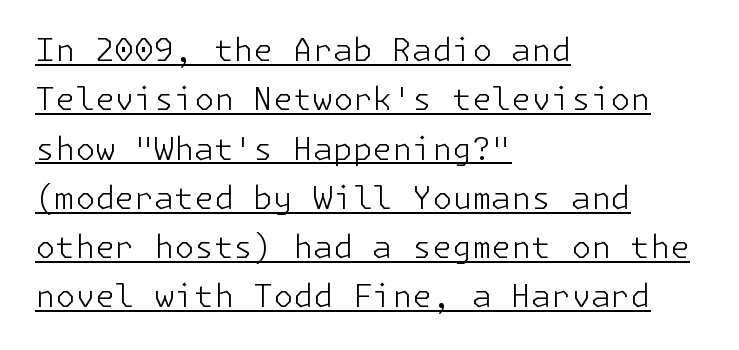
Q: Is the text bold? A: No.
Q: Is the text italic (slanted)? A: No, it is upright.
Q: Is the typeface a serif or a sans-serif typeface? A: Sans-serif.
Q: Is the text underlined? A: Yes.
Q: How is the paragraph aligned? A: Left-aligned.
Q: Is the spacing between letters normal or unusually wide? A: Normal.
Q: Is the spacing between lines tight, normal or loose? A: Normal.
Q: Width (condensed, normal, or wide)? A: Normal.
Q: Stroke contrast? A: Low.
Q: x-height? A: Medium.
